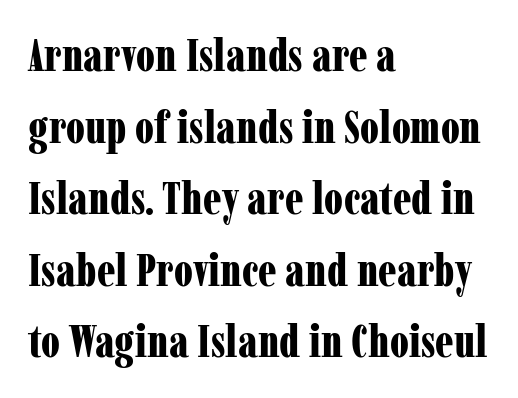
{"serif": "yes", "italic": "no", "bold": "yes", "weight": "bold", "width": "condensed", "stroke_contrast": "low", "x_height": "medium", "monospaced": "no", "underline": "no", "align": "left", "line_spacing": "normal", "line_spacing_ratio": 1.59, "letter_spacing": "normal", "letter_spacing_em": 0.0, "glyph_px": 45}
